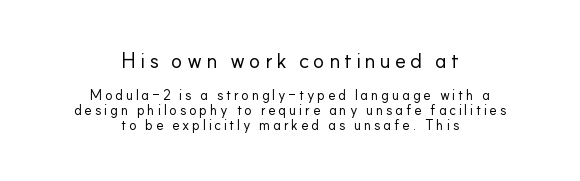
Heaviness? Minimal to ordinary, like unemphasized prose. Closely set lines give the paragraph a compact silhouette. Between these two stacked blocks, the higher one wins on size. Upright lettering throughout. The passage shown is not underscored anywhere.
